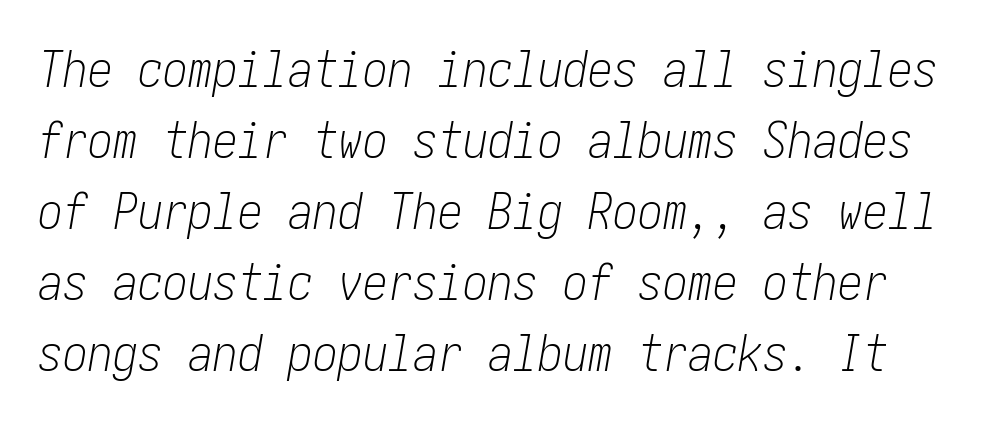
{"italic": "yes", "lean": "right", "slant_degrees": 10, "bold": "no", "weight": "light", "width": "condensed", "stroke_contrast": "low", "x_height": "medium", "underline": "no", "line_spacing": "normal", "line_spacing_ratio": 1.42, "letter_spacing": "normal", "letter_spacing_em": 0.0, "glyph_px": 50}
